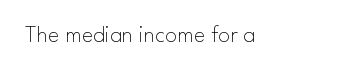
The image shows 24 px text type, upright; set normal letter spacing, not underlined.
